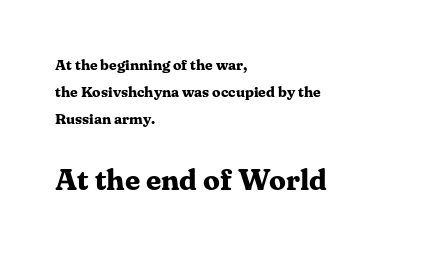
Q: Is the text bold? A: Yes.
Q: Is the text italic (slanted)? A: No, it is upright.
Q: Is the typeface a serif or a sans-serif typeface? A: Serif.
Q: Is the text underlined? A: No.
Q: How is the paragraph aligned? A: Left-aligned.
Q: Is the spacing between letters normal or unusually wide? A: Normal.
Q: Which block of text is set in a larger size, the first (top) or the second (bottom)? A: The second (bottom) one.
Q: Width (condensed, normal, or wide)? A: Normal.
Q: Stroke contrast? A: Medium.
Q: x-height? A: Medium.
Q: Monospaced? A: No.
